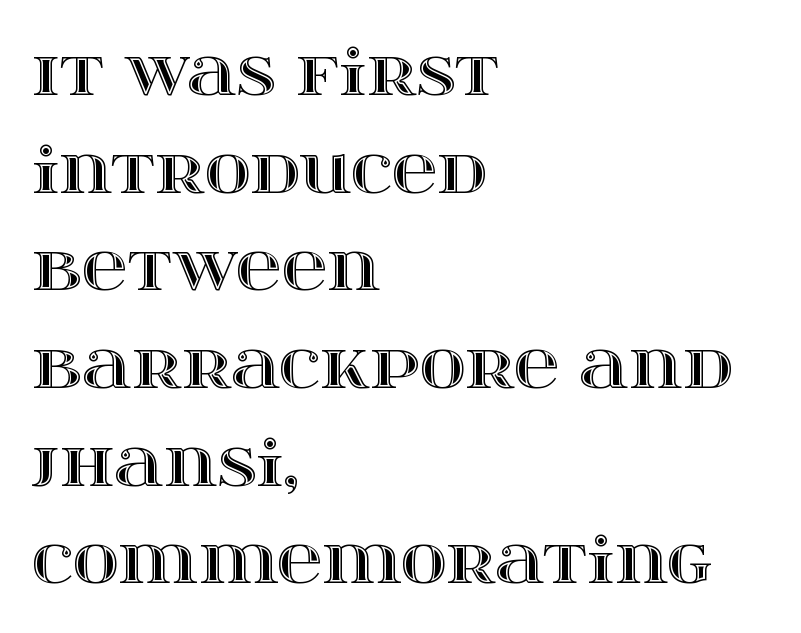
Q: Is the text italic (slanted)? A: No, it is upright.
Q: Is the text underlined? A: No.
Q: How is the paragraph aligned? A: Left-aligned.
Q: Is the spacing between letters normal or unusually wide? A: Normal.
Q: Is the spacing between lines tight, normal or loose? A: Normal.
Q: Width (condensed, normal, or wide)? A: Wide.
Q: x-height? A: Large.
Q: Monospaced? A: No.
